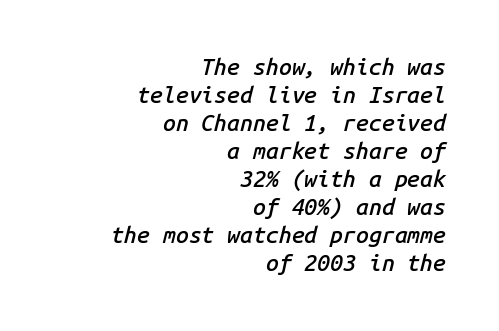
Q: Is the text bold? A: Semi-bold.
Q: Is the text italic (slanted)? A: Yes, it leans right by about 14 degrees.
Q: Is the text underlined? A: No.
Q: How is the paragraph aligned? A: Right-aligned.
Q: Is the spacing between letters normal or unusually wide? A: Normal.
